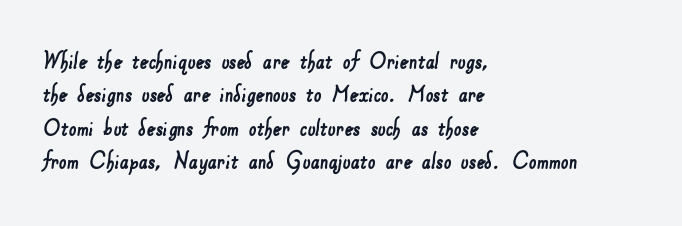
{"underline": "no", "align": "left", "line_spacing_ratio": 1.24, "letter_spacing": "normal", "letter_spacing_em": 0.0, "glyph_px": 27}
